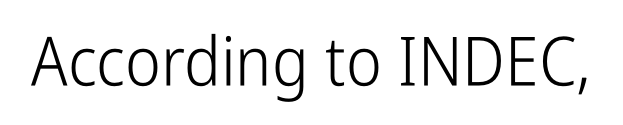
{"serif": "no", "italic": "no", "bold": "no", "weight": "light", "width": "condensed", "stroke_contrast": "low", "x_height": "medium", "monospaced": "no", "underline": "no", "letter_spacing": "normal", "letter_spacing_em": 0.0, "glyph_px": 68}
